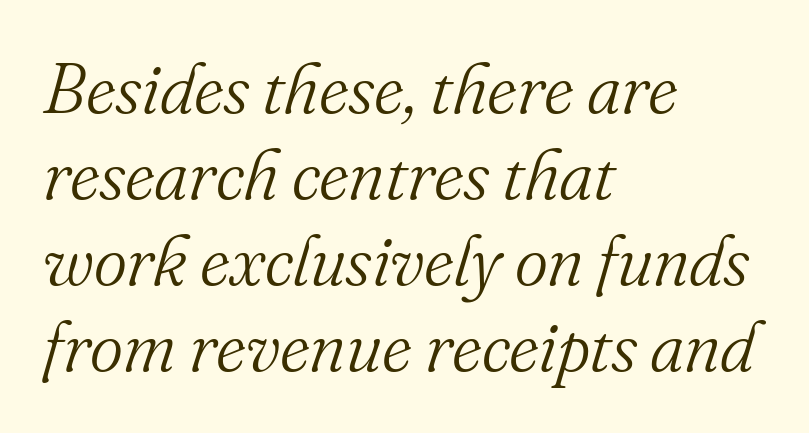
The image shows 71 px light serif type, italic (leaning right); set left-aligned, line spacing 1.21x, normal letter spacing, not underlined; medium stroke contrast and a small x-height.
